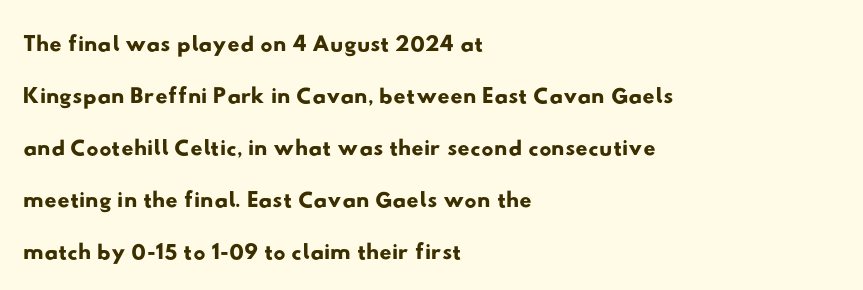
{"serif": "no", "width": "wide", "stroke_contrast": "low", "x_height": "small", "monospaced": "no", "underline": "no", "align": "left", "line_spacing": "normal", "line_spacing_ratio": 1.53, "letter_spacing": "normal", "letter_spacing_em": 0.0, "glyph_px": 34}
